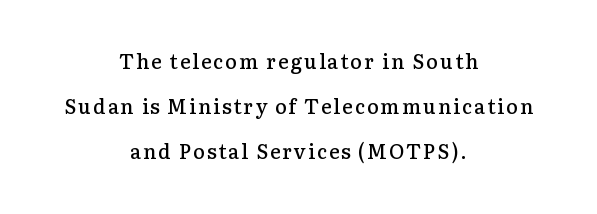
In terms of posture, this sample is upright. Casual observation: everything's sitting right in the middle. Stroke thickness is moderately raised; the sample reads as semibold. How would I describe the line gaps? Wide and relaxed. Just letters on the line, the space beneath them empty.
